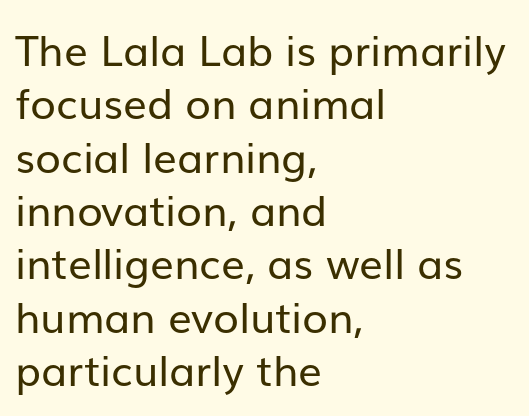
Q: Is the text bold? A: No.
Q: Is the text italic (slanted)? A: No, it is upright.
Q: Is the typeface a serif or a sans-serif typeface? A: Sans-serif.
Q: Is the text underlined? A: No.
Q: How is the paragraph aligned? A: Left-aligned.
Q: Is the spacing between letters normal or unusually wide? A: Normal.
Q: Is the spacing between lines tight, normal or loose? A: Normal.
Q: Width (condensed, normal, or wide)? A: Normal.
Q: Stroke contrast? A: Low.
Q: x-height? A: Medium.
Q: Monospaced? A: No.
